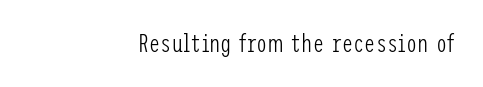
Q: Is the text bold? A: No.
Q: Is the text italic (slanted)? A: No, it is upright.
Q: Is the text underlined? A: No.
Q: How is the paragraph aligned? A: Right-aligned.
Q: Is the spacing between letters normal or unusually wide? A: Normal.
